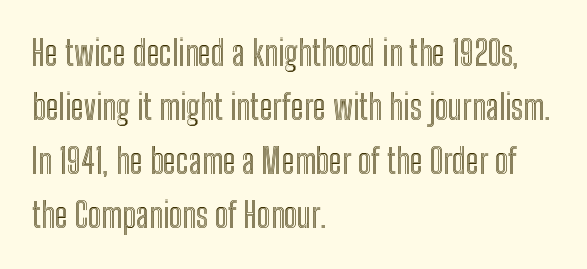
Q: Is the text italic (slanted)? A: No, it is upright.
Q: Is the text underlined? A: No.
Q: How is the paragraph aligned? A: Left-aligned.
Q: Is the spacing between letters normal or unusually wide? A: Normal.
Q: Is the spacing between lines tight, normal or loose? A: Normal.
Q: Width (condensed, normal, or wide)? A: Condensed.
Q: x-height? A: Medium.
Q: Monospaced? A: No.
